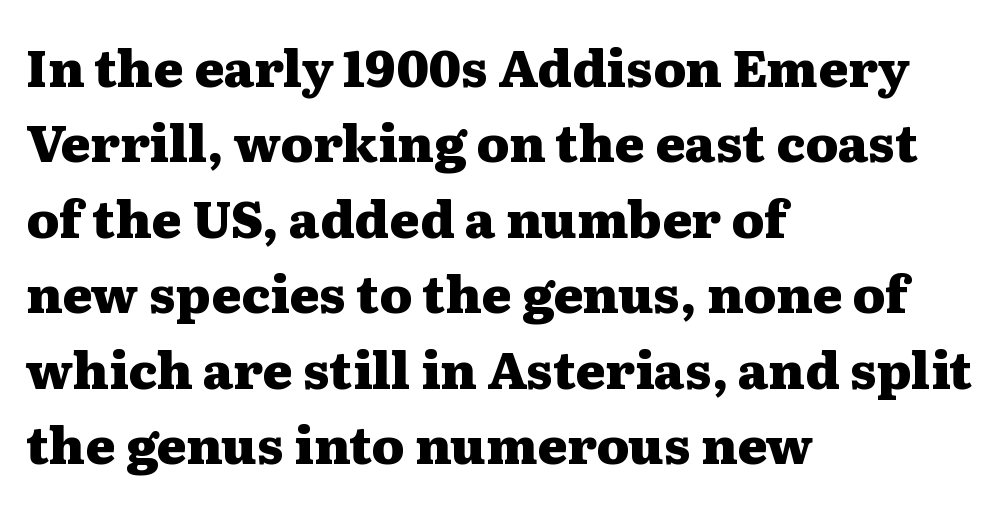
The image shows 51 px heavy, wide serif type, upright; set left-aligned, normal line spacing (1.48x), normal letter spacing, not underlined; medium stroke contrast and a medium x-height.
